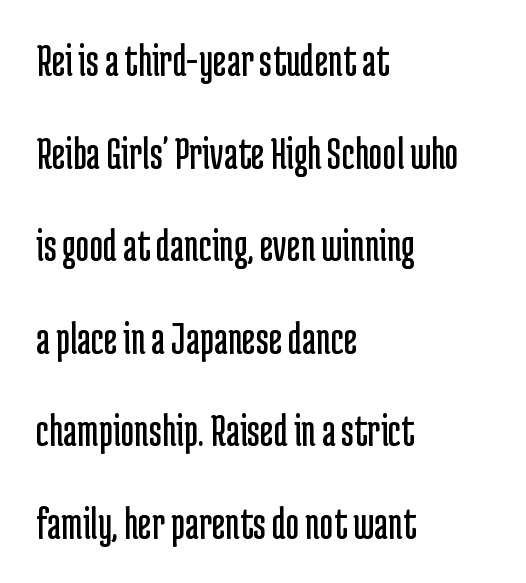
{"serif": "no", "italic": "no", "bold": "no", "weight": "regular", "width": "condensed", "stroke_contrast": "low", "x_height": "medium", "monospaced": "no", "underline": "no", "align": "left", "line_spacing": "loose", "line_spacing_ratio": 1.97, "letter_spacing": "normal", "letter_spacing_em": 0.0, "glyph_px": 47}
